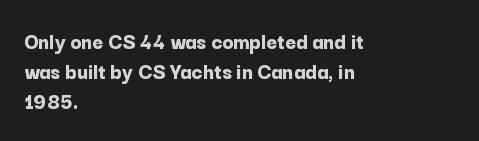
{"italic": "no", "bold": "yes", "underline": "no", "align": "left", "line_spacing": "normal", "line_spacing_ratio": 1.31, "letter_spacing": "normal", "letter_spacing_em": 0.0, "glyph_px": 23}
